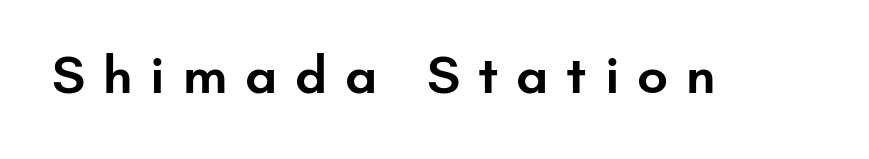
Q: Is the text bold? A: Semi-bold.
Q: Is the text italic (slanted)? A: No, it is upright.
Q: Is the typeface a serif or a sans-serif typeface? A: Sans-serif.
Q: Is the text underlined? A: No.
Q: Is the spacing between letters normal or unusually wide? A: Unusually wide.
Q: Width (condensed, normal, or wide)? A: Normal.
Q: Stroke contrast? A: Low.
Q: x-height? A: Small.
Q: Monospaced? A: No.
